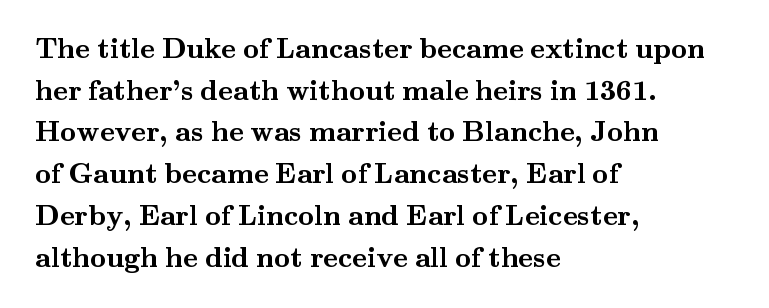
This block has exactly the height ordinary leading produces. Underline: absent. Font category for this specimen: serif. The passage is arranged the way most books set body copy — flush left. The rendering keeps characters at their native spacing.
